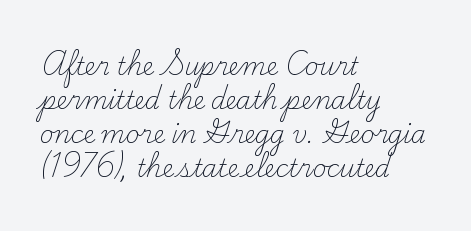
{"bold": "no", "underline": "no", "align": "left", "line_spacing": "normal", "line_spacing_ratio": 1.42, "letter_spacing": "normal", "letter_spacing_em": 0.0, "glyph_px": 24}
